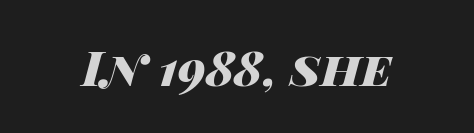
The image shows 48 px heavy, wide type, italic (leaning right); set normal letter spacing, not underlined; high stroke contrast and a large x-height.
